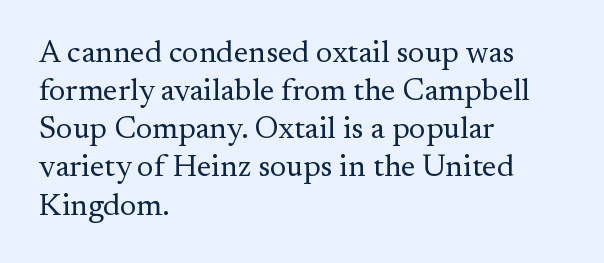
{"serif": "yes", "italic": "no", "bold": "no", "weight": "regular", "width": "normal", "stroke_contrast": "medium", "x_height": "small", "monospaced": "no", "underline": "no", "align": "left", "line_spacing_ratio": 1.23, "letter_spacing": "normal", "letter_spacing_em": 0.0, "glyph_px": 31}
